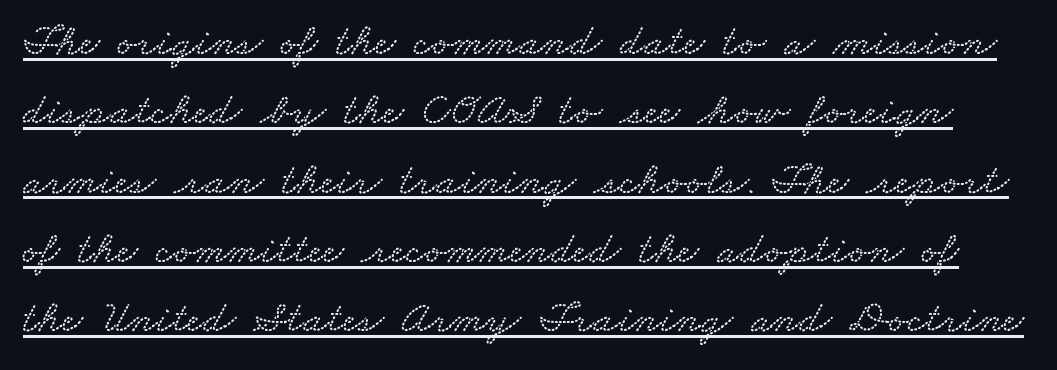
Q: Is the text underlined? A: Yes.
Q: Is the spacing between letters normal or unusually wide? A: Normal.
Q: Is the spacing between lines tight, normal or loose? A: Normal.
Q: Width (condensed, normal, or wide)? A: Wide.
Q: Stroke contrast? A: Low.
Q: x-height? A: Small.
Q: Monospaced? A: No.
